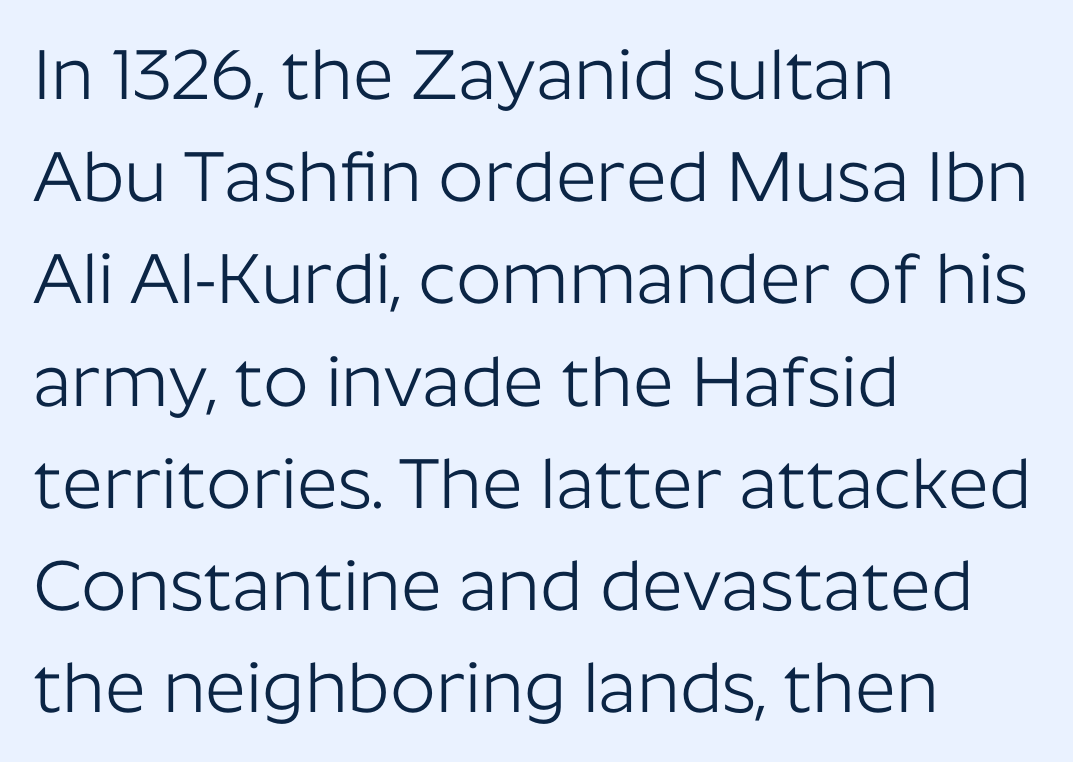
Q: Is the text bold? A: No.
Q: Is the text italic (slanted)? A: No, it is upright.
Q: Is the typeface a serif or a sans-serif typeface? A: Sans-serif.
Q: Is the text underlined? A: No.
Q: How is the paragraph aligned? A: Left-aligned.
Q: Is the spacing between letters normal or unusually wide? A: Normal.
Q: Is the spacing between lines tight, normal or loose? A: Normal.
Q: Width (condensed, normal, or wide)? A: Normal.
Q: Stroke contrast? A: Low.
Q: x-height? A: Medium.
Q: Monospaced? A: No.
